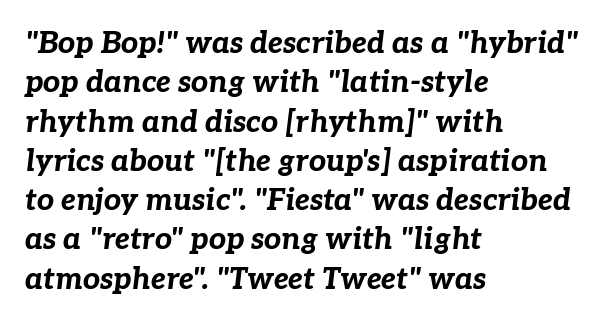
Q: Is the text bold? A: Yes.
Q: Is the text italic (slanted)? A: Yes, it leans right by about 7 degrees.
Q: Is the text underlined? A: No.
Q: How is the paragraph aligned? A: Left-aligned.
Q: Is the spacing between letters normal or unusually wide? A: Normal.
Q: Is the spacing between lines tight, normal or loose? A: Normal.
Q: Width (condensed, normal, or wide)? A: Normal.
Q: Stroke contrast? A: Low.
Q: x-height? A: Medium.
Q: Monospaced? A: No.
